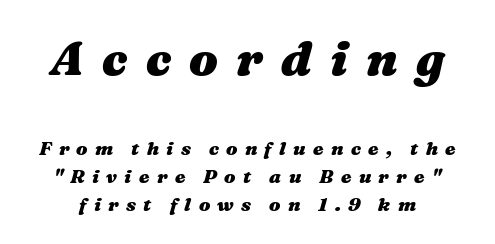
The image shows 48 px heavy, wide type, italic (leaning right); set normal line spacing (1.46x), unusually wide letter spacing (+0.38 em), not underlined; the first (top) block is 2.53x larger; medium stroke contrast and a medium x-height.
